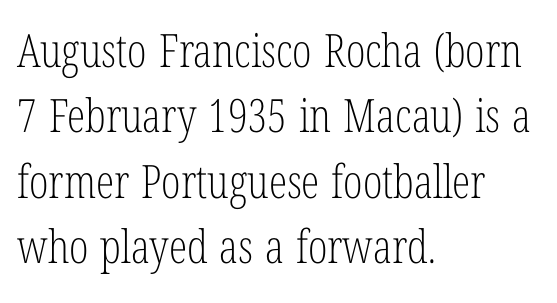
{"serif": "yes", "italic": "no", "bold": "no", "weight": "light", "width": "condensed", "stroke_contrast": "low", "x_height": "medium", "monospaced": "no", "underline": "no", "align": "left", "line_spacing": "normal", "line_spacing_ratio": 1.42, "letter_spacing": "normal", "letter_spacing_em": 0.0, "glyph_px": 46}
